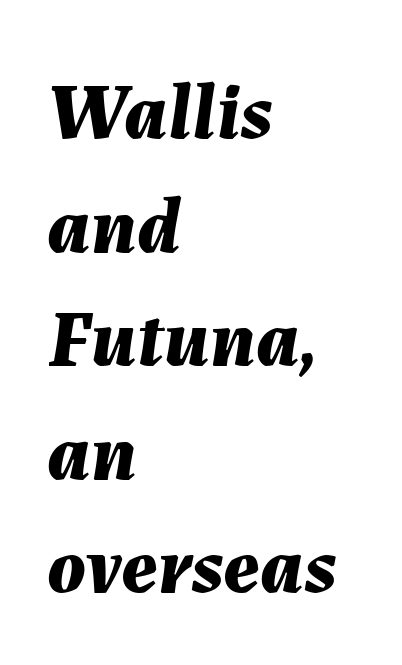
Q: Is the text bold? A: Yes.
Q: Is the text italic (slanted)? A: Yes, it leans right by about 7 degrees.
Q: Is the text underlined? A: No.
Q: How is the paragraph aligned? A: Left-aligned.
Q: Is the spacing between letters normal or unusually wide? A: Normal.
Q: Is the spacing between lines tight, normal or loose? A: Normal.
Q: Width (condensed, normal, or wide)? A: Normal.
Q: Stroke contrast? A: Medium.
Q: x-height? A: Medium.
Q: Monospaced? A: No.
